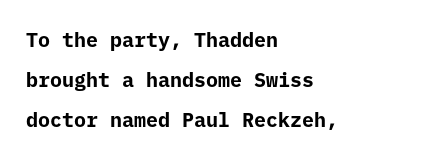
The image shows 20 px bold type, upright; set left-aligned, loose line spacing (2.0x), normal letter spacing, not underlined.
